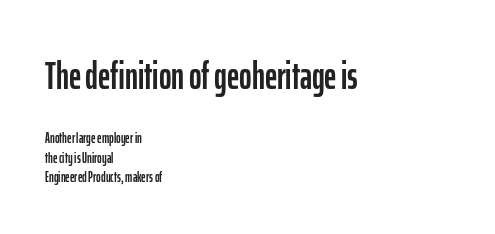
{"serif": "no", "italic": "no", "width": "condensed", "stroke_contrast": "low", "x_height": "medium", "monospaced": "no", "underline": "no", "align": "left", "line_spacing": "normal", "line_spacing_ratio": 1.37, "letter_spacing": "normal", "letter_spacing_em": 0.0, "larger_block": "first", "size_ratio": 2.71, "glyph_px": 38}
